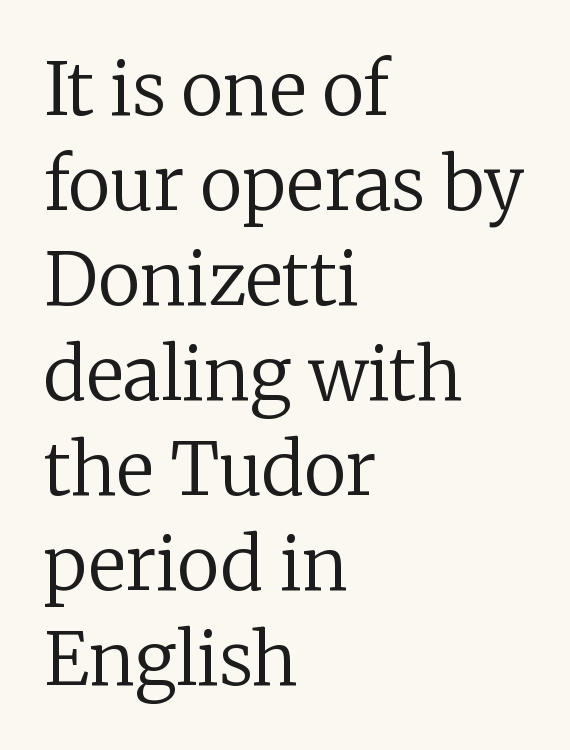
{"serif": "yes", "italic": "no", "bold": "no", "weight": "regular", "width": "normal", "stroke_contrast": "low", "x_height": "medium", "monospaced": "no", "underline": "no", "align": "left", "line_spacing": "normal", "line_spacing_ratio": 1.32, "letter_spacing": "normal", "letter_spacing_em": 0.0, "glyph_px": 72}
